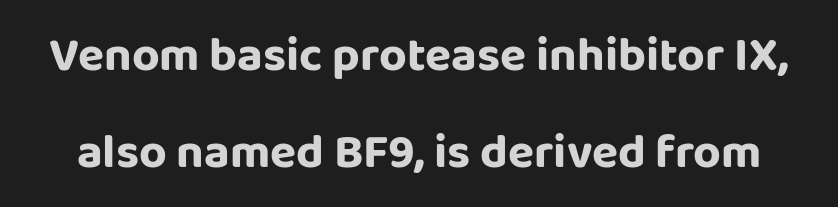
Does the lettering tilt? It doesn't — this is upright. In terms of letterspacing, this is plain default setting. The typeface chosen for these lines omits serifs. Does the leading feel generous? Absolutely, it's lavish. Each letter keeps its own natural width here, so spacing adapts to shape.
